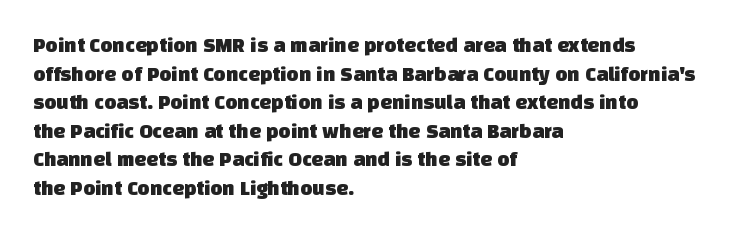
The image shows 21 px text type; set left-aligned, normal line spacing (1.36x), normal letter spacing, not underlined.
